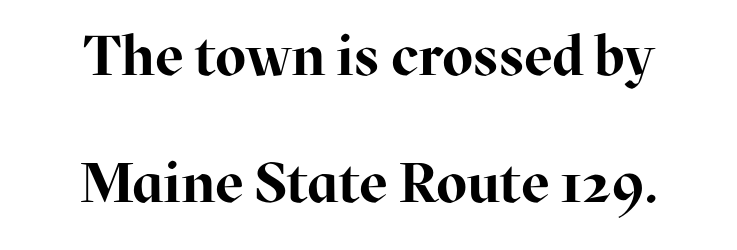
{"serif": "yes", "italic": "no", "bold": "yes", "weight": "bold", "width": "normal", "stroke_contrast": "high", "x_height": "medium", "monospaced": "no", "underline": "no", "line_spacing": "loose", "line_spacing_ratio": 2.27, "letter_spacing": "normal", "letter_spacing_em": 0.0, "glyph_px": 56}
